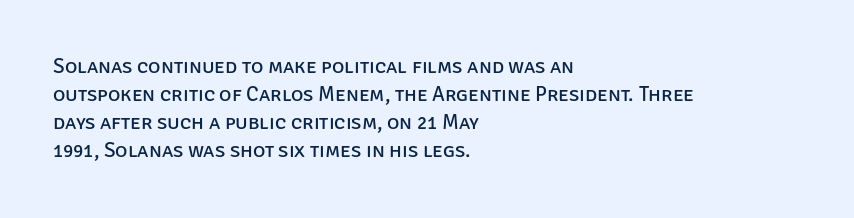
{"italic": "no", "bold": "no", "underline": "no", "align": "left", "line_spacing": "normal", "line_spacing_ratio": 1.34, "letter_spacing": "normal", "letter_spacing_em": 0.0, "glyph_px": 21}
